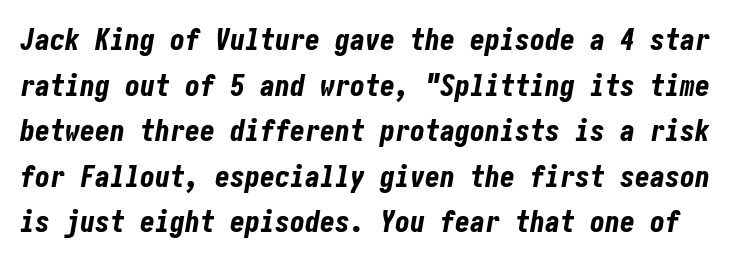
{"italic": "yes", "lean": "right", "slant_degrees": 10, "bold": "yes", "weight": "bold", "width": "condensed", "stroke_contrast": "low", "x_height": "medium", "underline": "no", "line_spacing": "normal", "line_spacing_ratio": 1.52, "letter_spacing": "normal", "letter_spacing_em": 0.0, "glyph_px": 30}
